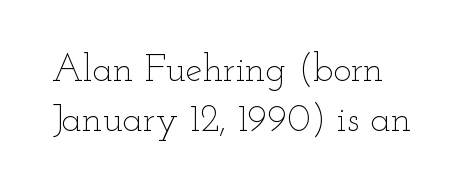
Letter spacing: default. Decoration check: the copy has no underline. A normal amount of white space separates one row of letters from the next. Designer's note — italics off, roman on.
